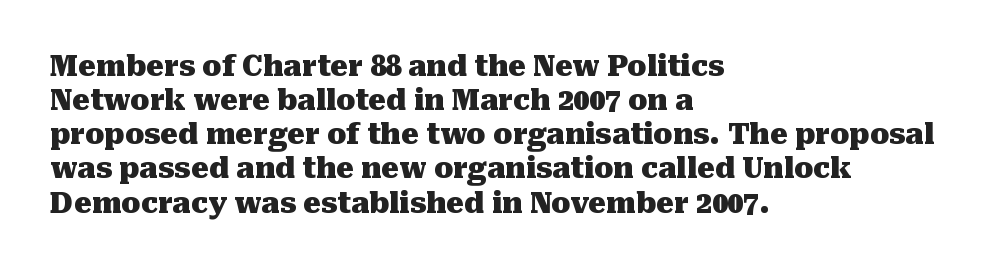
Q: Is the text bold? A: Yes.
Q: Is the text italic (slanted)? A: No, it is upright.
Q: Is the typeface a serif or a sans-serif typeface? A: Serif.
Q: Is the text underlined? A: No.
Q: How is the paragraph aligned? A: Left-aligned.
Q: Is the spacing between letters normal or unusually wide? A: Normal.
Q: Width (condensed, normal, or wide)? A: Normal.
Q: Stroke contrast? A: Medium.
Q: x-height? A: Medium.
Q: Monospaced? A: No.
